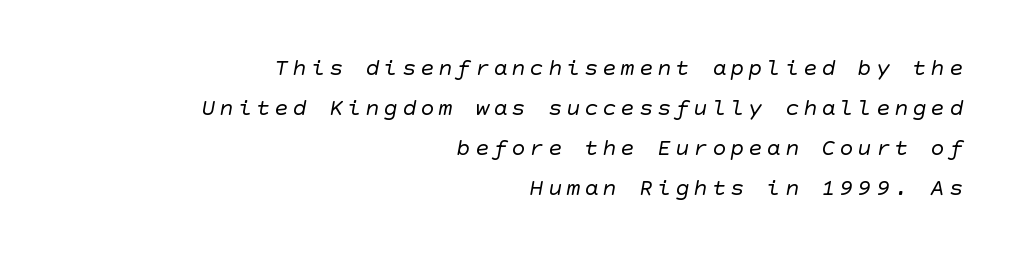
Q: Is the text bold? A: No.
Q: Is the text underlined? A: No.
Q: How is the paragraph aligned? A: Right-aligned.
Q: Is the spacing between lines tight, normal or loose? A: Normal.
